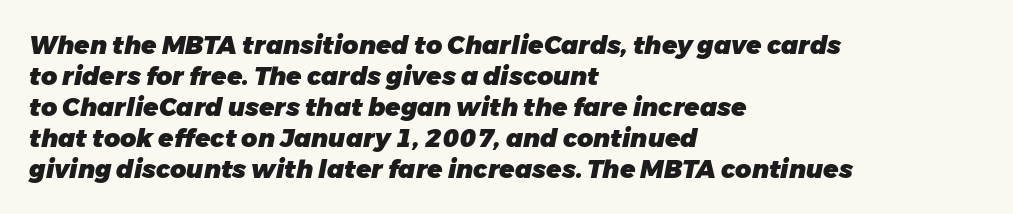
Looking at the ascenders, they clearly lean. Here the glyphs are tracked normally, forming tight word shapes. In CSS terms this would be text-align: left. Pretty heavy lettering here — definitely bold. Nobody drew a line under any word here.
